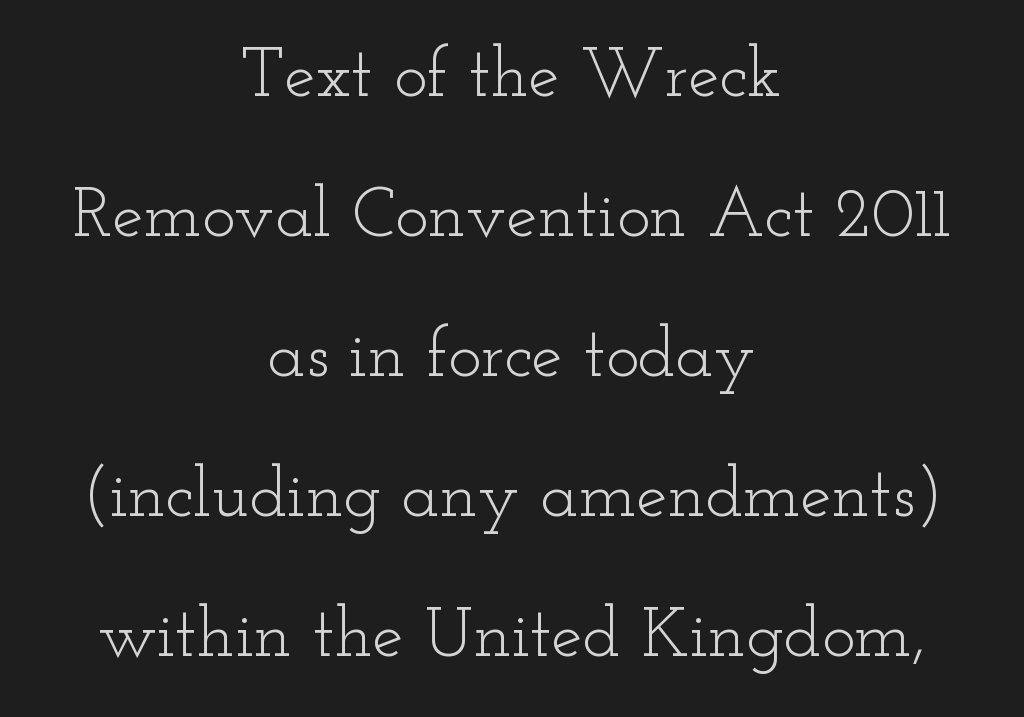
In terms of letterform style, serifs are clearly present. Do the characters align in a grid? No, the font is proportional. You can tell it's not italic because the verticals are truly vertical. Is the letter spacing exaggerated? No — it looks like the ordinary default. Regarding leading, the lines here are spaced well apart. Stroke mass is kept to a normal reading level or below.
